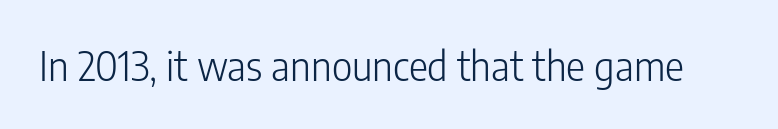
{"serif": "no", "italic": "no", "bold": "no", "weight": "light", "width": "condensed", "stroke_contrast": "low", "x_height": "medium", "monospaced": "no", "underline": "no", "letter_spacing": "normal", "letter_spacing_em": 0.0, "glyph_px": 40}
